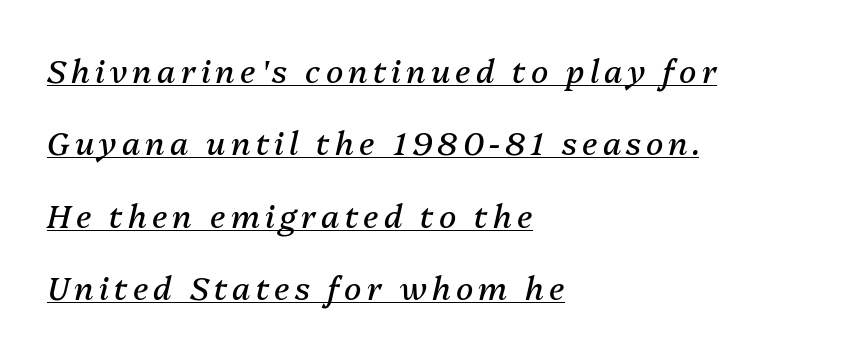
Q: Is the text bold? A: No.
Q: Is the text italic (slanted)? A: Yes, it leans right by about 13 degrees.
Q: Is the text underlined? A: Yes.
Q: How is the paragraph aligned? A: Left-aligned.
Q: Is the spacing between lines tight, normal or loose? A: Loose.
Q: Width (condensed, normal, or wide)? A: Normal.
Q: Stroke contrast? A: Medium.
Q: x-height? A: Medium.
Q: Monospaced? A: No.
